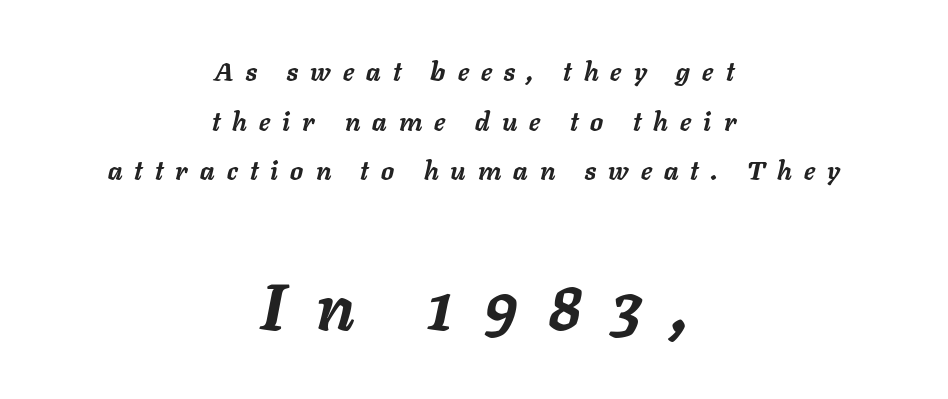
Q: Is the text bold? A: Yes.
Q: Is the text italic (slanted)? A: Yes, it leans right by about 11 degrees.
Q: Is the text underlined? A: No.
Q: How is the paragraph aligned? A: Centered.
Q: Is the spacing between letters normal or unusually wide? A: Unusually wide.
Q: Is the spacing between lines tight, normal or loose? A: Loose.
Q: Which block of text is set in a larger size, the first (top) or the second (bottom)? A: The second (bottom) one.
Q: Width (condensed, normal, or wide)? A: Normal.
Q: Stroke contrast? A: Low.
Q: x-height? A: Medium.
Q: Monospaced? A: No.
